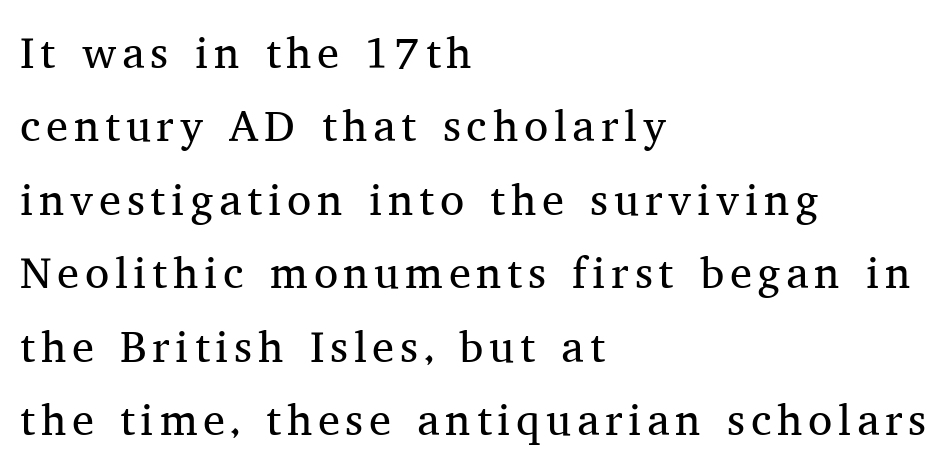
The vertical gap from one line to the next is medium. The face used here is seriffed, in the tradition of book romans. Heaviness? Minimal to ordinary, like unemphasized prose. Style check: upright.
